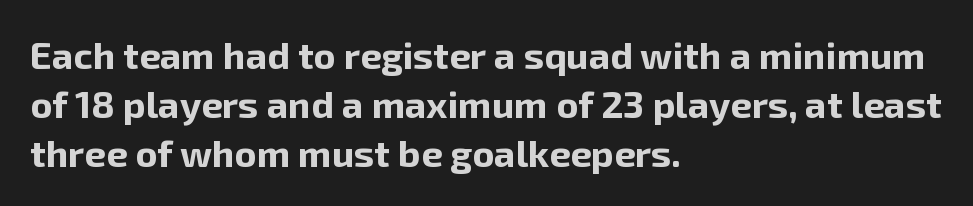
{"serif": "no", "italic": "no", "bold": "yes", "weight": "bold", "width": "normal", "stroke_contrast": "low", "x_height": "medium", "monospaced": "no", "underline": "no", "align": "left", "line_spacing": "normal", "line_spacing_ratio": 1.29, "letter_spacing": "normal", "letter_spacing_em": 0.0, "glyph_px": 38}
